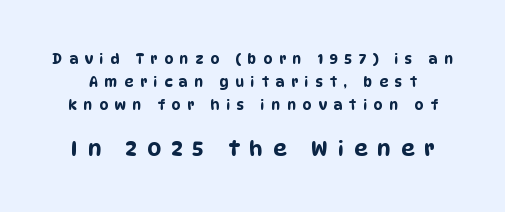
{"underline": "no", "line_spacing": "normal", "line_spacing_ratio": 1.63, "letter_spacing": "wide", "letter_spacing_em": 0.48, "larger_block": "second", "size_ratio": 1.5, "glyph_px": 21}
